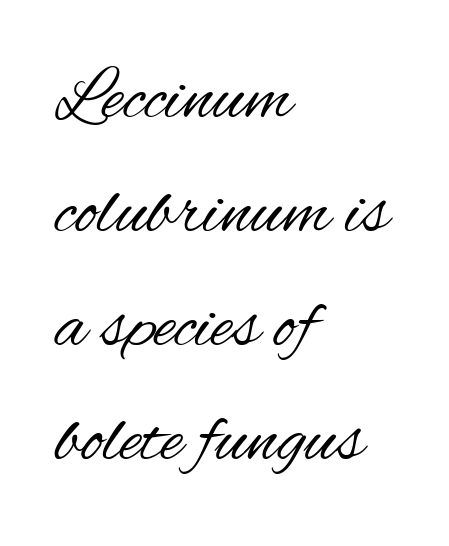
{"serif": "no", "bold": "no", "weight": "regular", "width": "condensed", "stroke_contrast": "medium", "x_height": "small", "monospaced": "no", "underline": "no", "align": "left", "line_spacing": "normal", "line_spacing_ratio": 1.52, "letter_spacing": "normal", "letter_spacing_em": 0.0, "glyph_px": 75}
